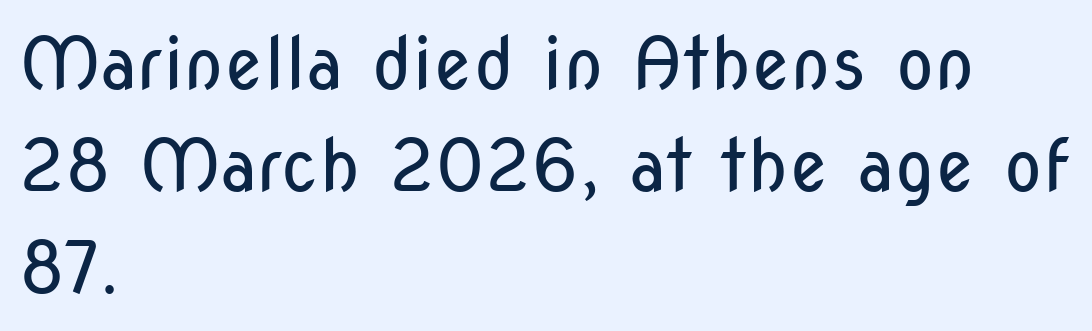
The typesetter chose a ragged-right arrangement here. Bare-footed words on every line. The typography opts for an upright posture over an oblique one. The letters advance in unequal steps, a hallmark of proportional type. Weight class: somewhere from thin through regular. Rows of type keep a routine distance in the vertical direction.
